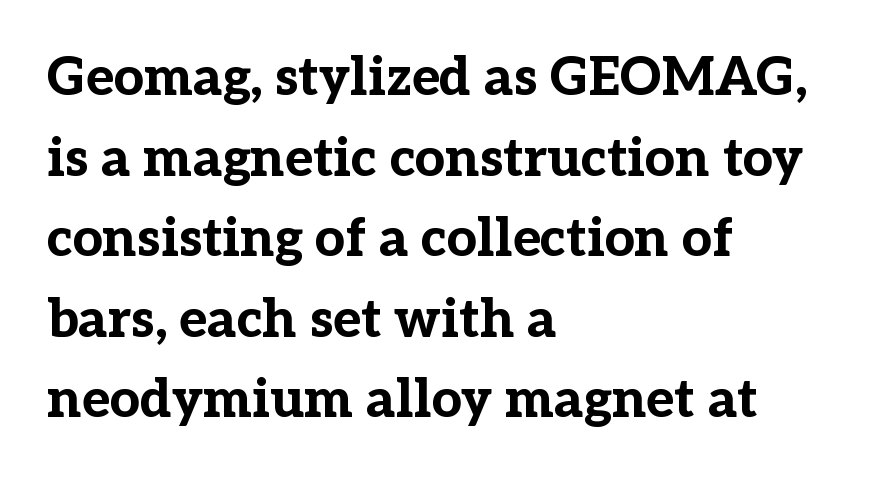
Spacing between characters is what you'd get straight out of the box. Rendered with straight, roman letterforms. Has an underline been added? It has not. What kind of face is this? One with serifs. Spacing verdict: proportional, widths tailored to each character.
